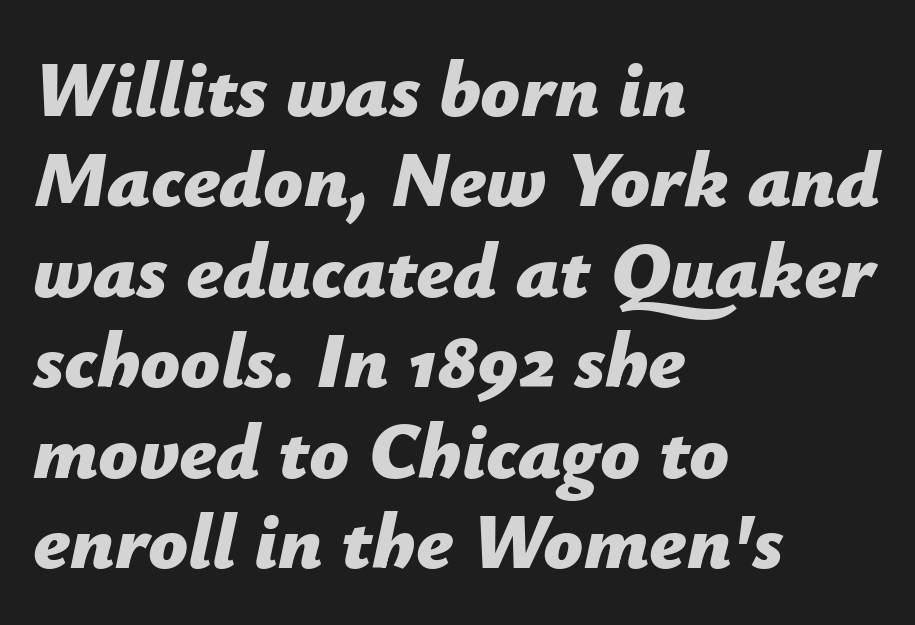
The lines in this sample share a left origin and differ only in where they stop. The type is set solid horizontally, with unmodified tracking. You could not count columns in this text — the font is proportionally spaced. Heavy-handed strokes throughout: this text is bold. The glyphs look as if they've been sheared to an angle. The area under the type is left untouched.
